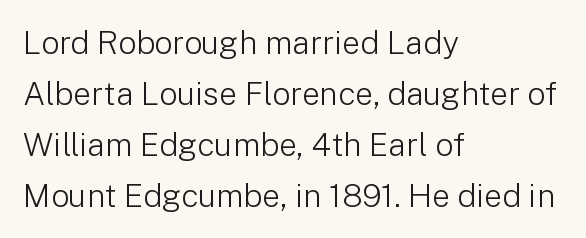
Letter spacing: default. The passage shown stacks its lines at a standard gap. Regarding serifs, this sample does without them. Caption: multi-line text, flush left, ragged right. The passage shown is typed in a proportional face where columns would drift.
